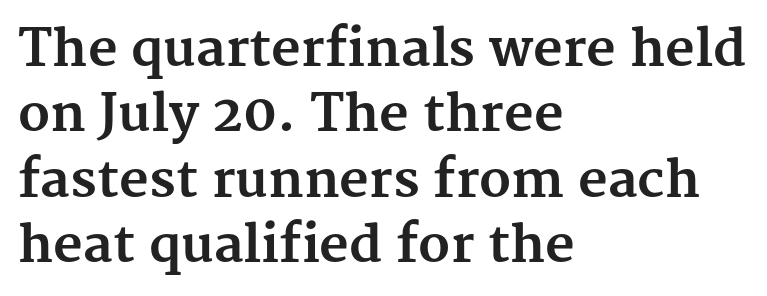
Proportional: the letters do not fall into vertical columns. Every character sits straight up, as roman type does. The strip under each line holds only bare page. The ragged edge is on the right, which tells us the setting is flush left. A full-strength bold gives these letters their thick strokes. Summary of vertical rhythm: regular, with standard interline spacing.
